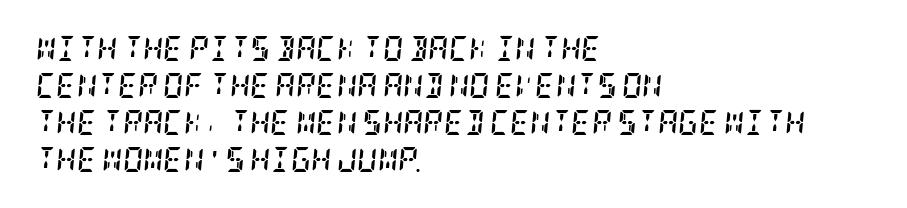
{"italic": "yes", "lean": "right", "slant_degrees": 5, "bold": "yes", "underline": "no", "align": "left", "line_spacing": "normal", "line_spacing_ratio": 1.48, "letter_spacing": "normal", "letter_spacing_em": 0.0, "glyph_px": 25}
